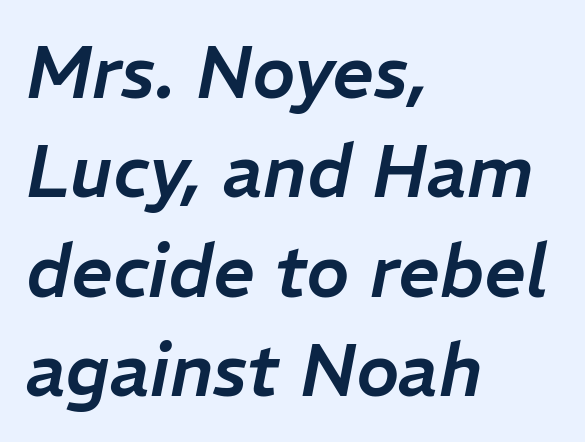
Q: Is the text italic (slanted)? A: Yes, it leans right by about 11 degrees.
Q: Is the text underlined? A: No.
Q: How is the paragraph aligned? A: Left-aligned.
Q: Is the spacing between letters normal or unusually wide? A: Normal.
Q: Is the spacing between lines tight, normal or loose? A: Normal.
Q: Width (condensed, normal, or wide)? A: Normal.
Q: Stroke contrast? A: Low.
Q: x-height? A: Medium.
Q: Monospaced? A: No.
